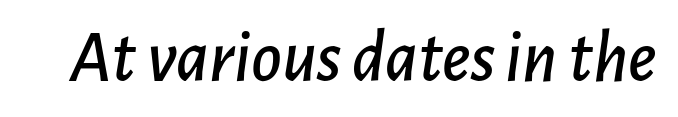
If you drew a line through each stem, it would be angled. Looks like regular typesetting: each glyph gets only the width it needs. Inter-character spacing is left at the font's built-in metrics. The passage shown is not underscored anywhere.
